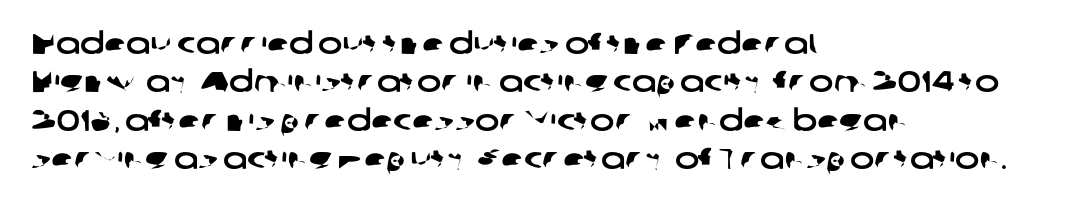
Q: Is the typeface a serif or a sans-serif typeface? A: Sans-serif.
Q: Is the text underlined? A: No.
Q: How is the paragraph aligned? A: Left-aligned.
Q: Is the spacing between letters normal or unusually wide? A: Normal.
Q: Is the spacing between lines tight, normal or loose? A: Normal.
Q: Width (condensed, normal, or wide)? A: Wide.
Q: Stroke contrast? A: Low.
Q: x-height? A: Medium.
Q: Monospaced? A: No.
